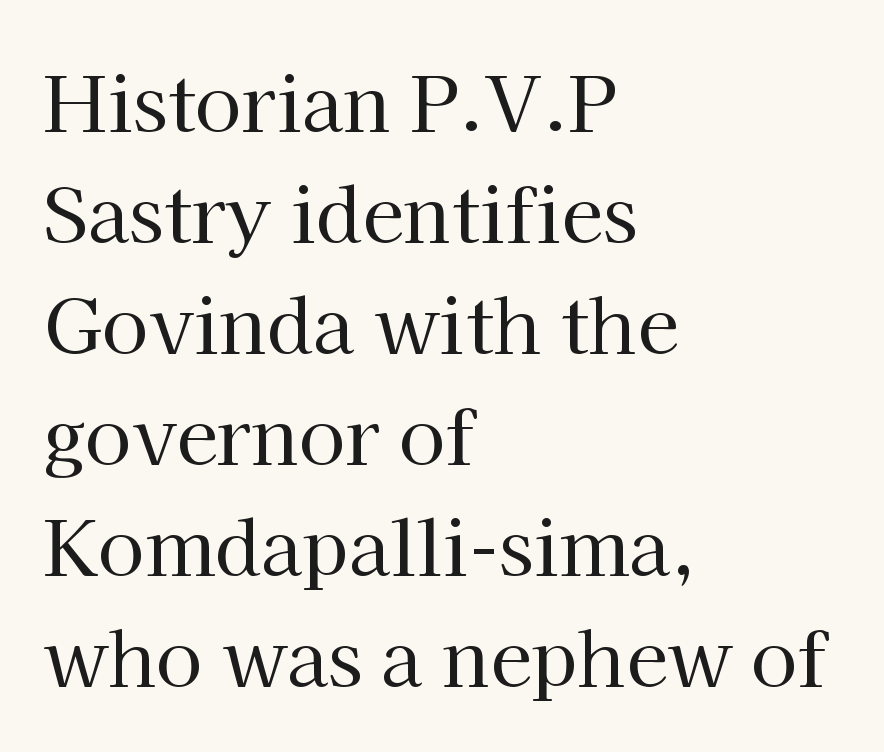
This rendering leaves character spacing at its baseline value. Horizontal alignment here is leftward, the default for most running prose. This is roman type, the default non-slanted kind. This sample uses a serif face.
